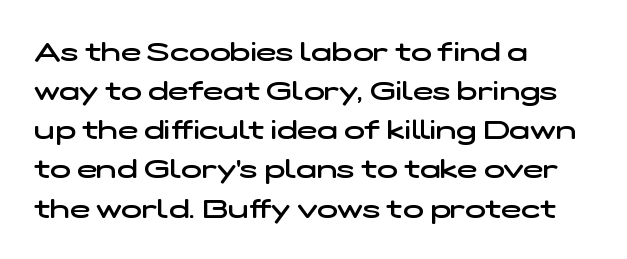
Underline: absent. Words appear dense and cohesive because spacing is normal. Bold? Not quite — semibold, heavier than regular but stopping short. How would I describe the line gaps? Plain and ordinary.
